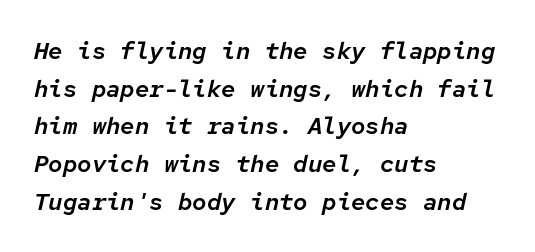
{"italic": "yes", "lean": "right", "slant_degrees": 12, "underline": "no", "align": "left", "line_spacing": "normal", "line_spacing_ratio": 1.57, "letter_spacing": "normal", "letter_spacing_em": 0.0, "glyph_px": 24}
